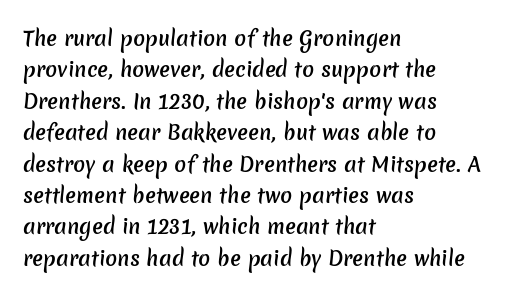
Spacing between characters is what you'd get straight out of the box. Strokes here are thickened, but only to semibold level. The block of text has a typical density, with ordinary space between rows. The paragraph shown leans on its left margin. Check under the words: just untouched page.
